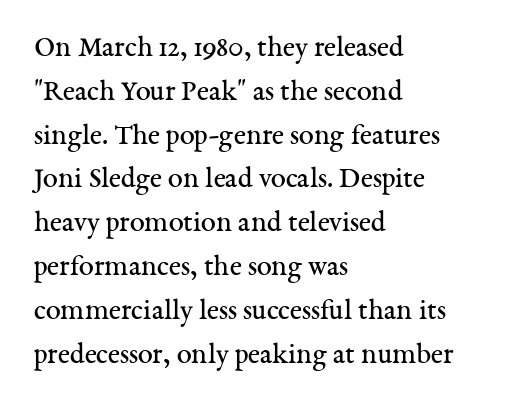
The image shows 30 px regular-weight serif type, upright; set left-aligned, normal line spacing (1.46x), normal letter spacing, not underlined; medium stroke contrast and a medium x-height.
